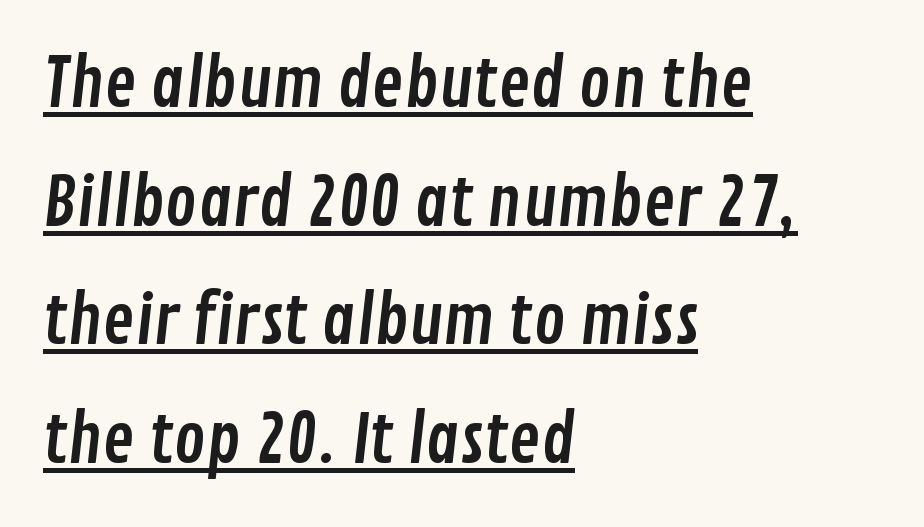
{"serif": "no", "width": "condensed", "stroke_contrast": "low", "x_height": "medium", "monospaced": "no", "underline": "yes", "align": "left", "line_spacing_ratio": 1.77, "letter_spacing": "normal", "letter_spacing_em": 0.0, "glyph_px": 67}
